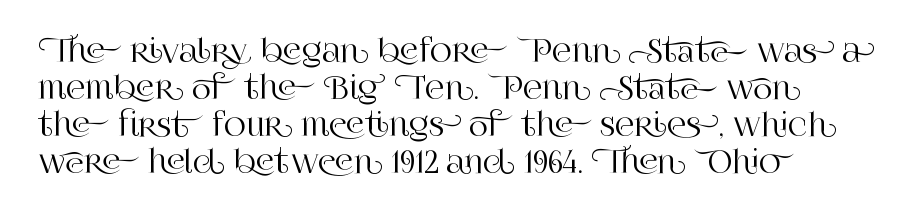
Character widths vary here, with narrow letters taking less room than wide ones. Lines of text with bare space underneath. What stands out about the letter spacing? Nothing — it is the standard amount. The lines in this sample share a left origin and differ only in where they stop.
